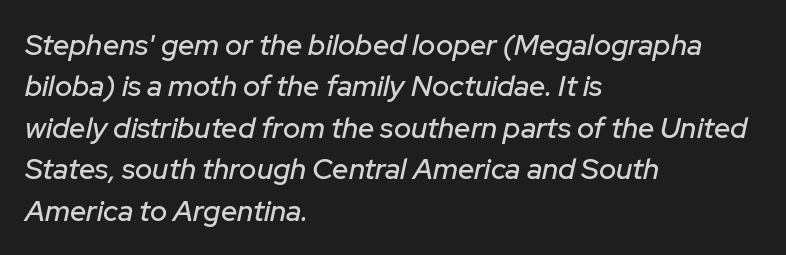
Q: Is the text italic (slanted)? A: Yes, it leans right by about 12 degrees.
Q: Is the text underlined? A: No.
Q: How is the paragraph aligned? A: Left-aligned.
Q: Is the spacing between letters normal or unusually wide? A: Normal.
Q: Is the spacing between lines tight, normal or loose? A: Normal.
Q: Width (condensed, normal, or wide)? A: Normal.
Q: Stroke contrast? A: Low.
Q: x-height? A: Medium.
Q: Monospaced? A: No.
